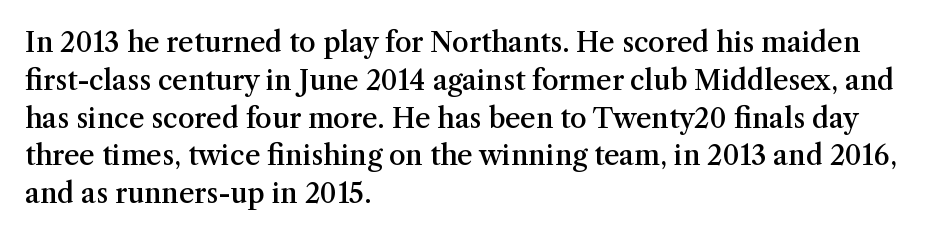
Q: Is the text bold? A: Semi-bold.
Q: Is the text italic (slanted)? A: No, it is upright.
Q: Is the text underlined? A: No.
Q: How is the paragraph aligned? A: Left-aligned.
Q: Is the spacing between letters normal or unusually wide? A: Normal.
Q: Is the spacing between lines tight, normal or loose? A: Normal.
